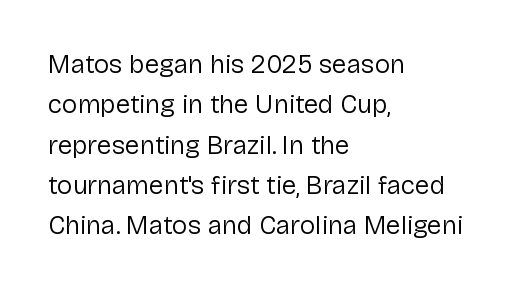
Q: Is the text bold? A: No.
Q: Is the text italic (slanted)? A: No, it is upright.
Q: Is the text underlined? A: No.
Q: How is the paragraph aligned? A: Left-aligned.
Q: Is the spacing between letters normal or unusually wide? A: Normal.
Q: Is the spacing between lines tight, normal or loose? A: Normal.
